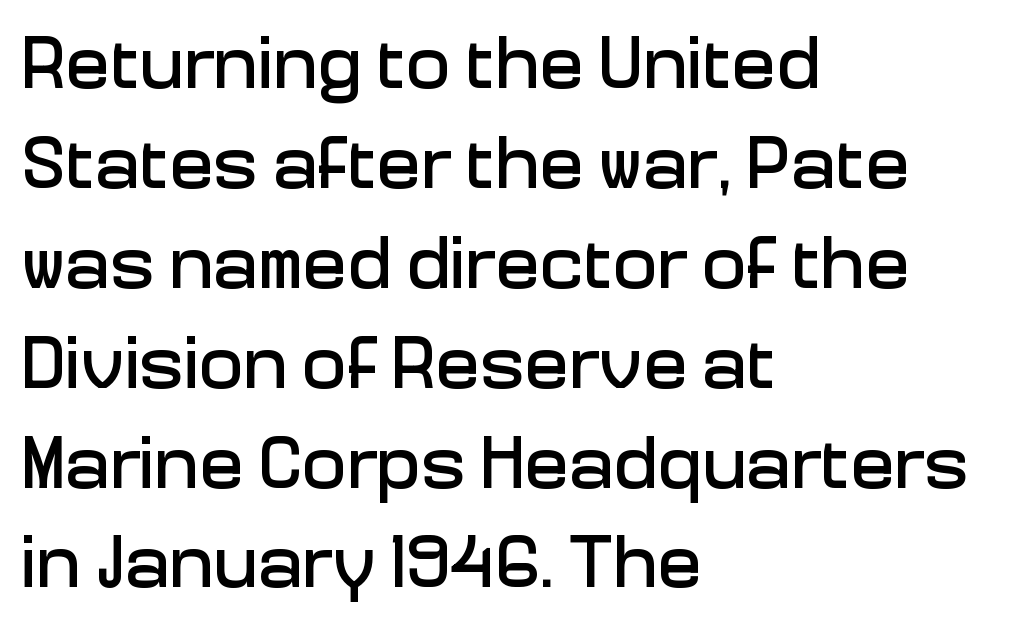
The image shows 74 px sans-serif type, upright; set left-aligned, normal line spacing (1.35x), normal letter spacing, not underlined; low stroke contrast and a medium x-height.
